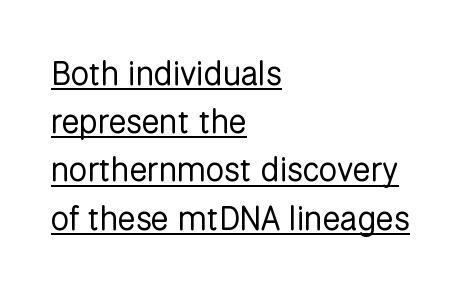
Q: Is the text bold? A: No.
Q: Is the text italic (slanted)? A: No, it is upright.
Q: Is the typeface a serif or a sans-serif typeface? A: Sans-serif.
Q: Is the text underlined? A: Yes.
Q: How is the paragraph aligned? A: Left-aligned.
Q: Is the spacing between letters normal or unusually wide? A: Normal.
Q: Is the spacing between lines tight, normal or loose? A: Normal.
Q: Width (condensed, normal, or wide)? A: Normal.
Q: Stroke contrast? A: Low.
Q: x-height? A: Medium.
Q: Monospaced? A: No.
